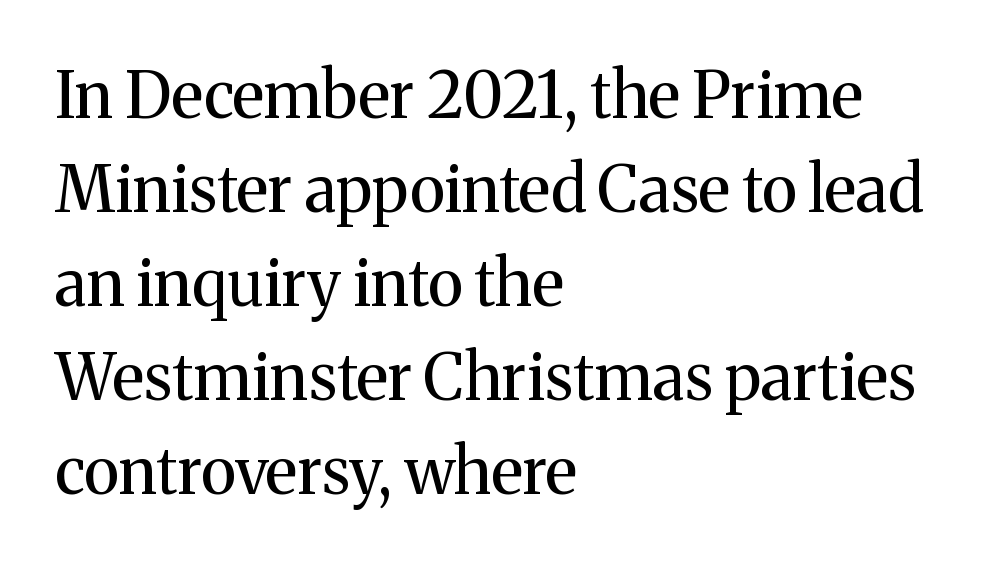
{"serif": "yes", "italic": "no", "bold": "no", "weight": "regular", "width": "normal", "stroke_contrast": "medium", "x_height": "medium", "monospaced": "no", "underline": "no", "align": "left", "line_spacing": "normal", "line_spacing_ratio": 1.47, "letter_spacing": "normal", "letter_spacing_em": 0.0, "glyph_px": 64}
